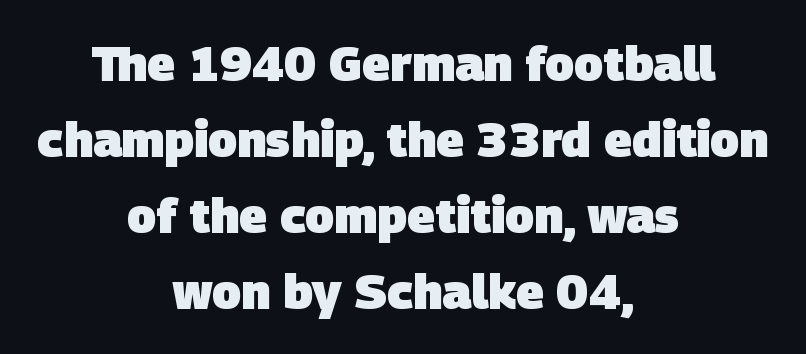
The image shows 48 px heavy sans-serif type; set centered, normal line spacing (1.58x), normal letter spacing, not underlined; low stroke contrast and a large x-height.
